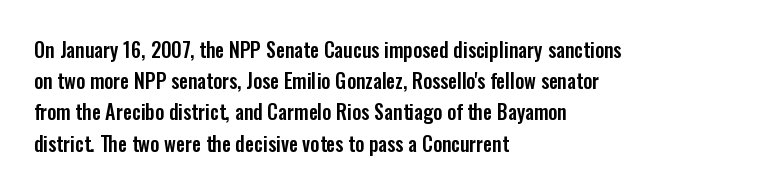
The image shows 20 px text type, upright; set left-aligned, normal line spacing (1.56x), normal letter spacing, not underlined.
